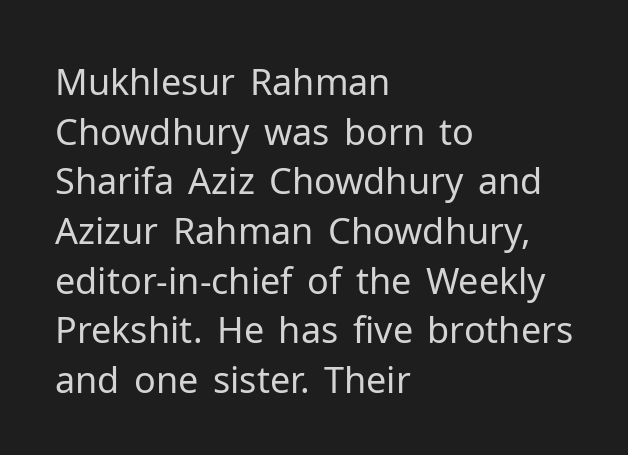
Q: Is the text bold? A: No.
Q: Is the text italic (slanted)? A: No, it is upright.
Q: Is the typeface a serif or a sans-serif typeface? A: Sans-serif.
Q: Is the text underlined? A: No.
Q: How is the paragraph aligned? A: Left-aligned.
Q: Is the spacing between letters normal or unusually wide? A: Normal.
Q: Is the spacing between lines tight, normal or loose? A: Normal.
Q: Width (condensed, normal, or wide)? A: Normal.
Q: Stroke contrast? A: Low.
Q: x-height? A: Medium.
Q: Monospaced? A: No.
